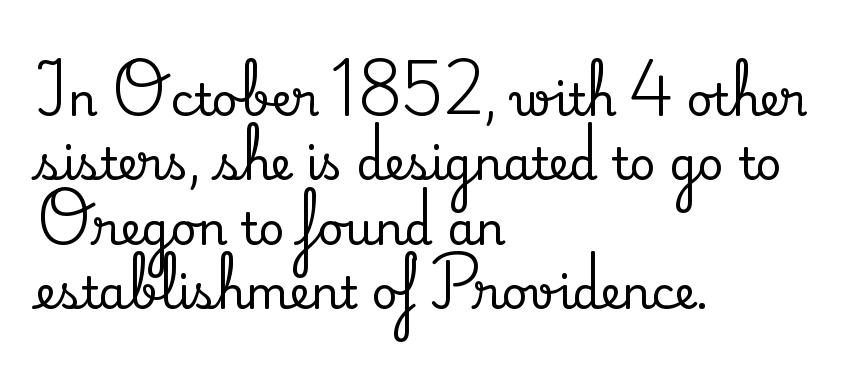
The image shows 45 px serif type, upright; set left-aligned, normal line spacing (1.43x), normal letter spacing, not underlined; medium stroke contrast and a small x-height.
